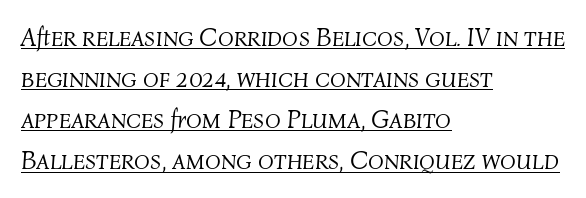
The image shows 26 px text type, italic (leaning right); set left-aligned, normal line spacing (1.58x), normal letter spacing, underlined.
